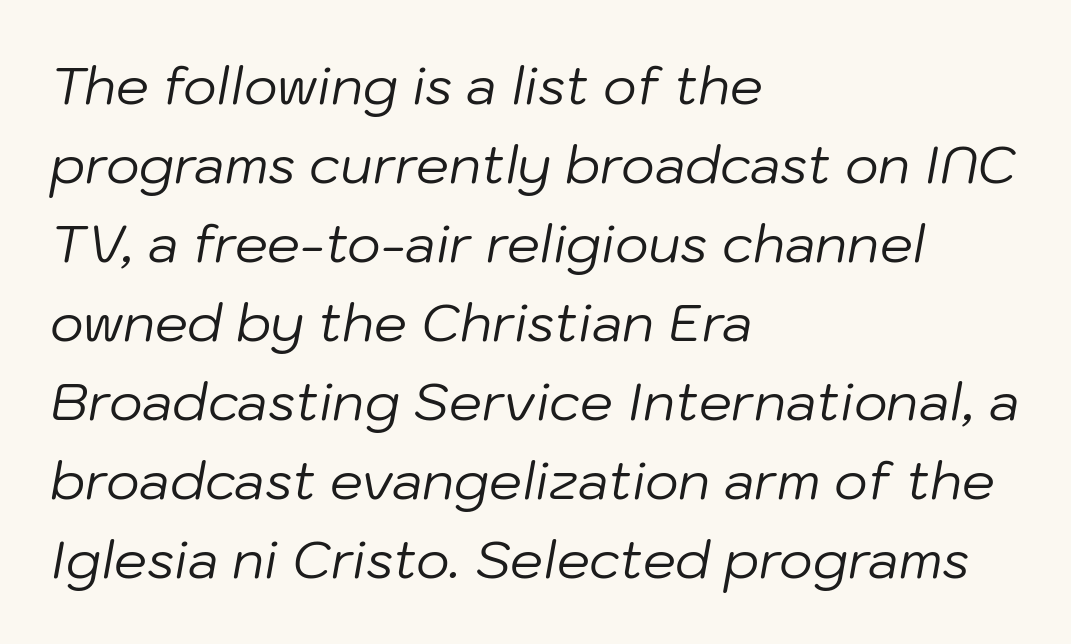
{"italic": "yes", "lean": "right", "slant_degrees": 10, "bold": "no", "weight": "regular", "width": "normal", "stroke_contrast": "low", "x_height": "medium", "monospaced": "no", "underline": "no", "align": "left", "line_spacing": "normal", "line_spacing_ratio": 1.52, "letter_spacing": "normal", "letter_spacing_em": 0.0, "glyph_px": 52}
